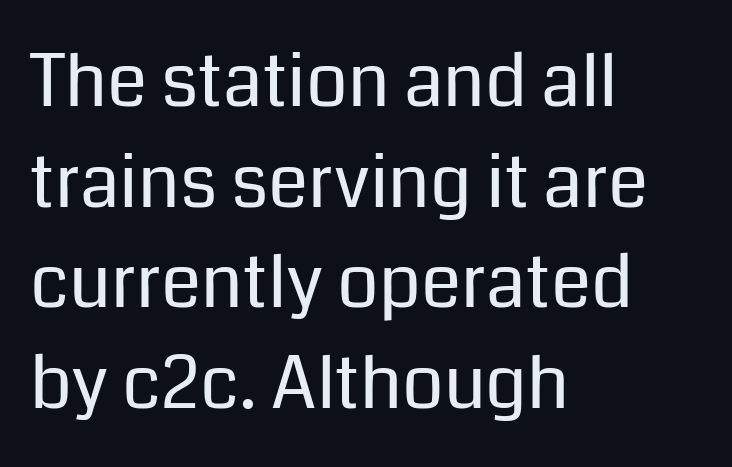
{"serif": "no", "italic": "no", "bold": "no", "weight": "regular", "width": "normal", "stroke_contrast": "low", "x_height": "medium", "monospaced": "no", "underline": "no", "align": "left", "line_spacing": "normal", "line_spacing_ratio": 1.38, "letter_spacing": "normal", "letter_spacing_em": 0.0, "glyph_px": 73}
